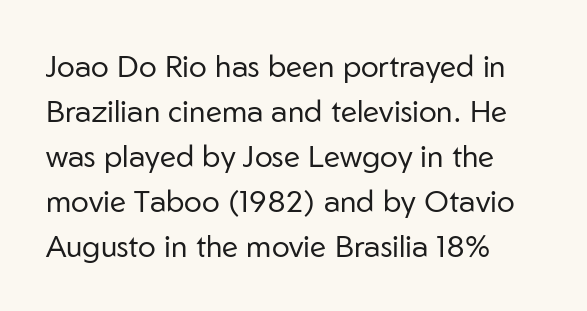
Q: Is the text bold? A: No.
Q: Is the text italic (slanted)? A: No, it is upright.
Q: Is the typeface a serif or a sans-serif typeface? A: Sans-serif.
Q: Is the text underlined? A: No.
Q: How is the paragraph aligned? A: Left-aligned.
Q: Is the spacing between letters normal or unusually wide? A: Normal.
Q: Is the spacing between lines tight, normal or loose? A: Normal.
Q: Width (condensed, normal, or wide)? A: Normal.
Q: Stroke contrast? A: Low.
Q: x-height? A: Medium.
Q: Monospaced? A: No.
